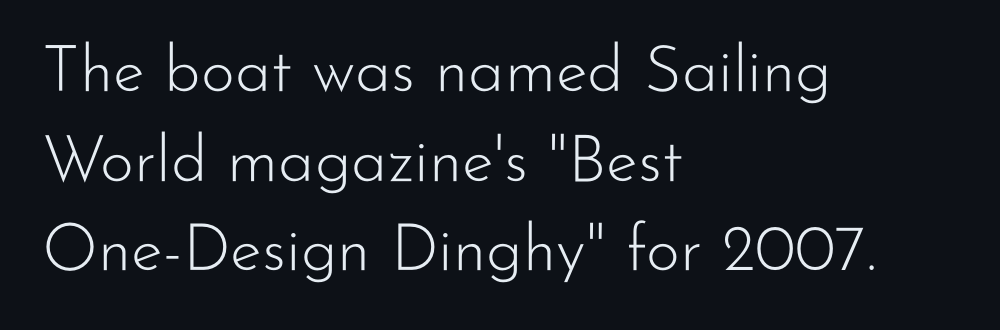
The image shows 65 px light sans-serif type, upright; set left-aligned, normal line spacing (1.38x), normal letter spacing, not underlined; low stroke contrast and a small x-height.
